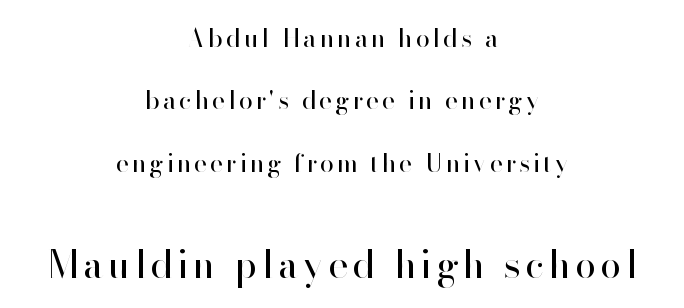
Posture: vertical. The face used here is a sans, in the tradition of grotesques and geometrics. Teacher's note: observe the equal gaps on both sides — that is centered alignment. The block sitting lower on the canvas is the one with enlarged characters.
